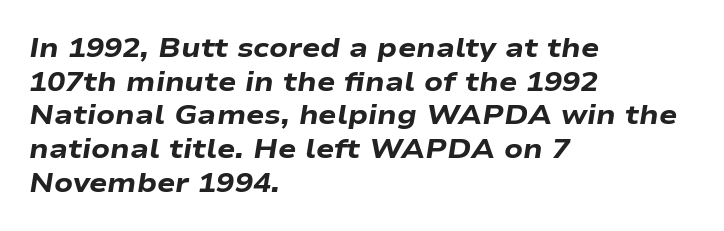
The image shows 27 px bold type, italic (leaning right); set left-aligned, normal line spacing (1.25x), normal letter spacing, not underlined.
